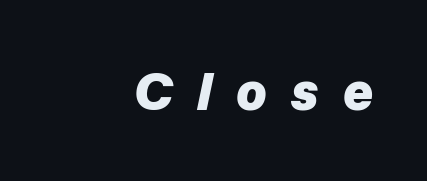
The image shows 51 px heavy type, italic (leaning right); set right-aligned, unusually wide letter spacing (+0.47 em), not underlined; low stroke contrast and a medium x-height.
